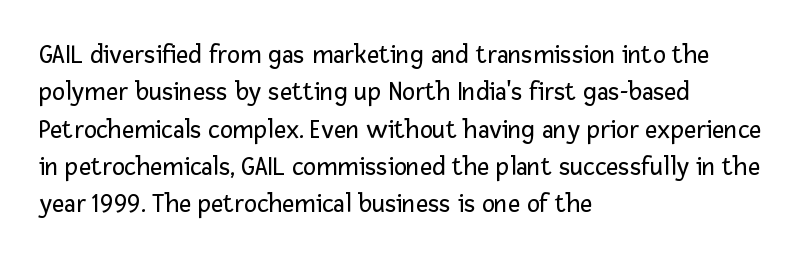
Interline gaps are of average width in this sample. Inter-character spacing is left at the font's built-in metrics. If you drew a line through each stem, it would be perfectly vertical. Words float on clear page, feet unadorned. Each line starts at the same left margin while the right side varies.
